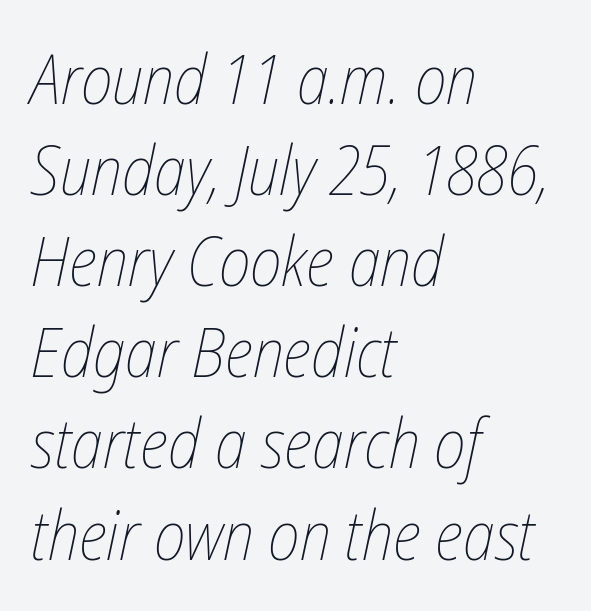
Q: Is the text bold? A: No.
Q: Is the text italic (slanted)? A: Yes, it leans right by about 12 degrees.
Q: Is the text underlined? A: No.
Q: How is the paragraph aligned? A: Left-aligned.
Q: Is the spacing between letters normal or unusually wide? A: Normal.
Q: Is the spacing between lines tight, normal or loose? A: Normal.
Q: Width (condensed, normal, or wide)? A: Condensed.
Q: Stroke contrast? A: Low.
Q: x-height? A: Medium.
Q: Monospaced? A: No.
